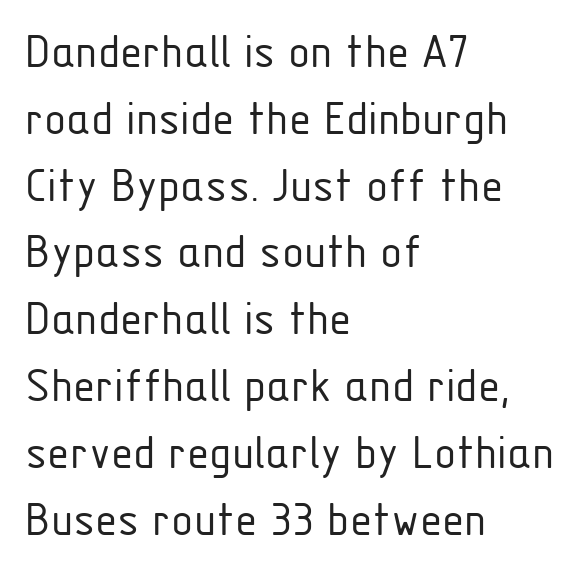
{"serif": "no", "italic": "no", "bold": "no", "weight": "light", "width": "condensed", "stroke_contrast": "low", "x_height": "medium", "monospaced": "no", "underline": "no", "align": "left", "line_spacing": "normal", "line_spacing_ratio": 1.31, "letter_spacing": "normal", "letter_spacing_em": 0.0, "glyph_px": 51}
